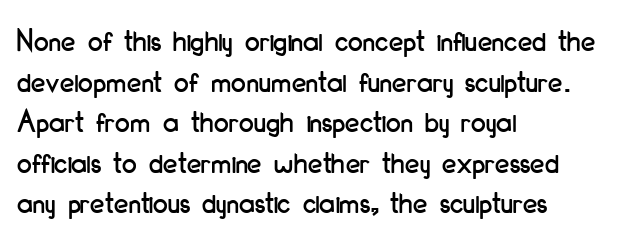
The image shows 33 px condensed sans-serif type, upright; set left-aligned, line spacing 1.23x, normal letter spacing, not underlined; low stroke contrast and a small x-height.
